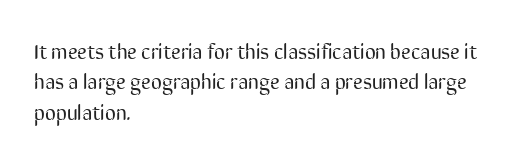
Letter spacing: default. Ink coverage per letter is moderate at most. The rag falls on the right side of this text block. Descenders are the only things crossing below the line. This block has exactly the height ordinary leading produces. This is the regular roman posture of the typeface.
